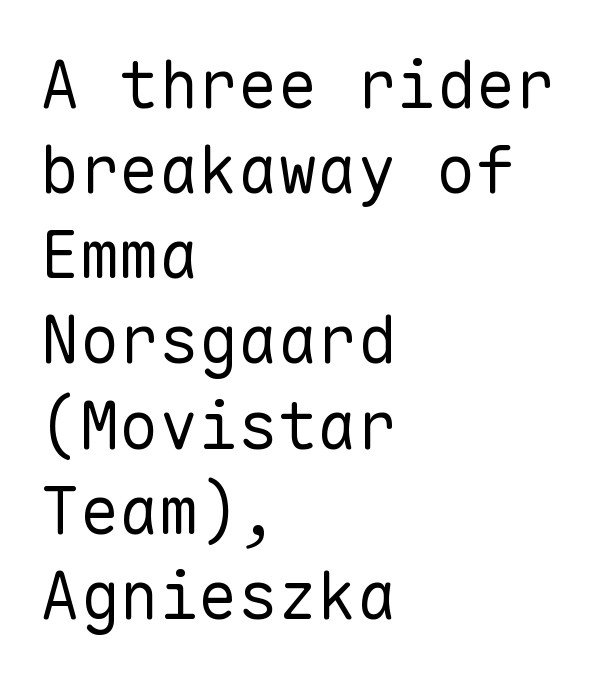
{"serif": "no", "italic": "no", "bold": "no", "weight": "regular", "width": "normal", "stroke_contrast": "low", "x_height": "medium", "monospaced": "yes", "underline": "no", "align": "left", "line_spacing": "normal", "line_spacing_ratio": 1.29, "letter_spacing": "normal", "letter_spacing_em": 0.0, "glyph_px": 66}
